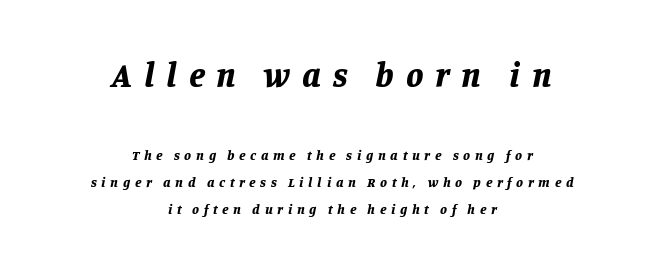
The image shows 35 px bold type, italic (leaning right); set centered, loose line spacing (1.9x), unusually wide letter spacing (+0.33 em), not underlined; the first (top) block is 2.5x larger; low stroke contrast and a large x-height.
